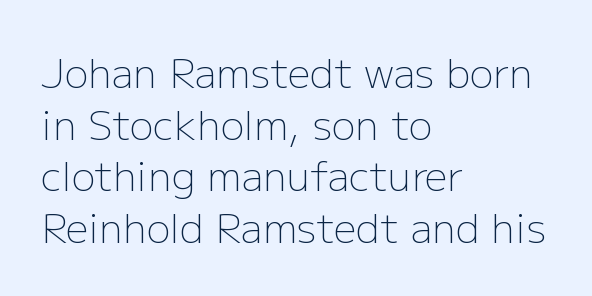
{"serif": "no", "italic": "no", "bold": "no", "weight": "light", "width": "normal", "stroke_contrast": "low", "x_height": "medium", "monospaced": "no", "underline": "no", "align": "left", "line_spacing": "normal", "line_spacing_ratio": 1.29, "letter_spacing": "normal", "letter_spacing_em": 0.0, "glyph_px": 40}
